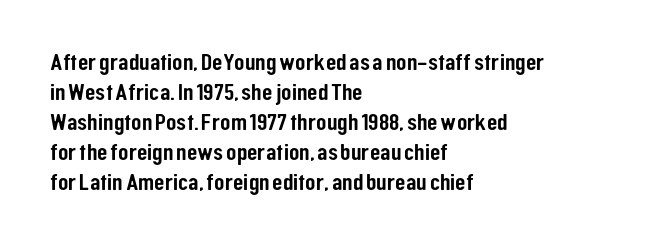
{"italic": "no", "underline": "no", "align": "left", "line_spacing": "normal", "line_spacing_ratio": 1.25, "letter_spacing": "normal", "letter_spacing_em": 0.0, "glyph_px": 24}
